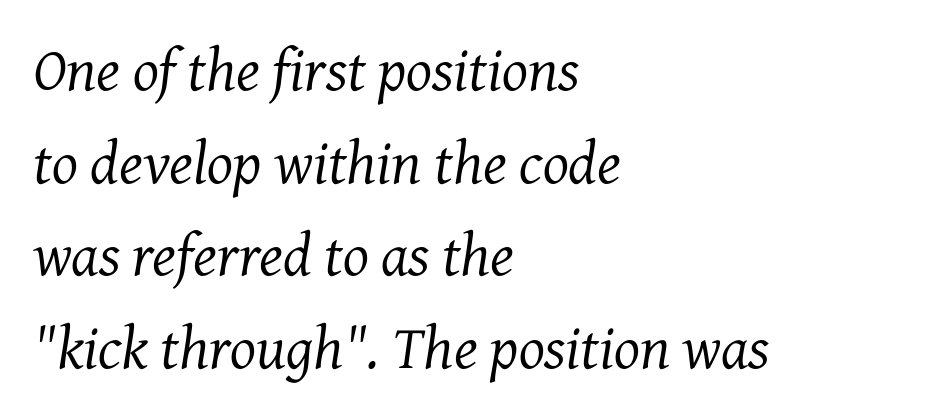
{"serif": "yes", "italic": "yes", "lean": "right", "slant_degrees": 7, "bold": "no", "weight": "regular", "width": "normal", "stroke_contrast": "medium", "x_height": "medium", "monospaced": "no", "underline": "no", "align": "left", "line_spacing": "normal", "line_spacing_ratio": 1.52, "letter_spacing": "normal", "letter_spacing_em": 0.0, "glyph_px": 61}
